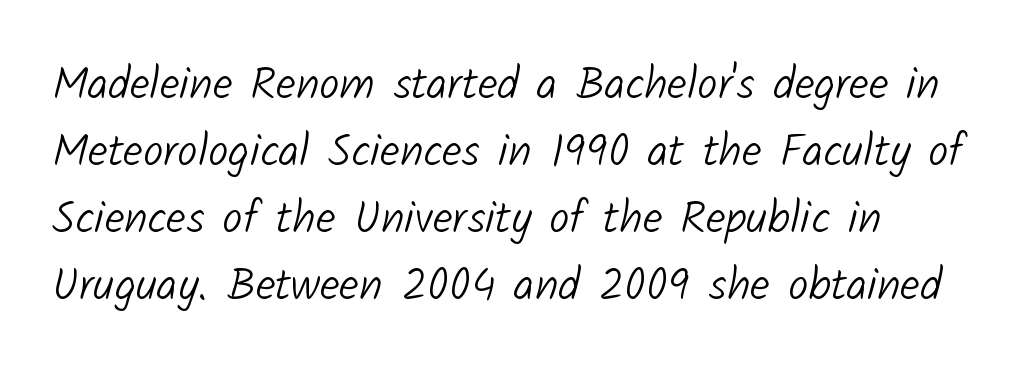
Quick note: underline off. Spacing verdict: proportional, widths tailored to each character. Whoever set this chose a conventional vertical rhythm. The rendering keeps characters at their native spacing. Typographically, this falls in the sans-serif category. These glyphs show unthickened strokes, regular width or finer.
